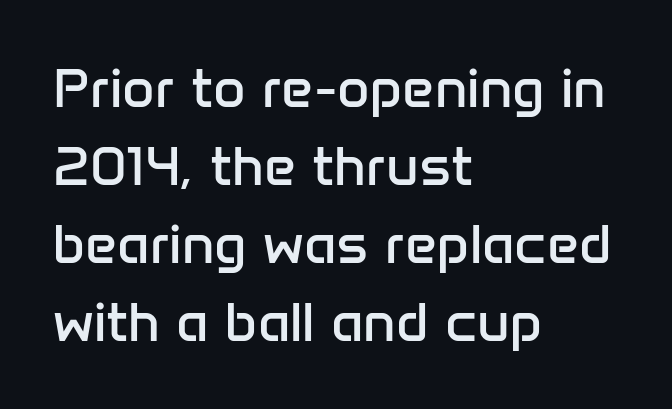
Q: Is the text bold? A: No.
Q: Is the text italic (slanted)? A: No, it is upright.
Q: Is the typeface a serif or a sans-serif typeface? A: Sans-serif.
Q: Is the text underlined? A: No.
Q: How is the paragraph aligned? A: Left-aligned.
Q: Is the spacing between letters normal or unusually wide? A: Normal.
Q: Is the spacing between lines tight, normal or loose? A: Normal.
Q: Width (condensed, normal, or wide)? A: Normal.
Q: Stroke contrast? A: Low.
Q: x-height? A: Medium.
Q: Monospaced? A: No.
